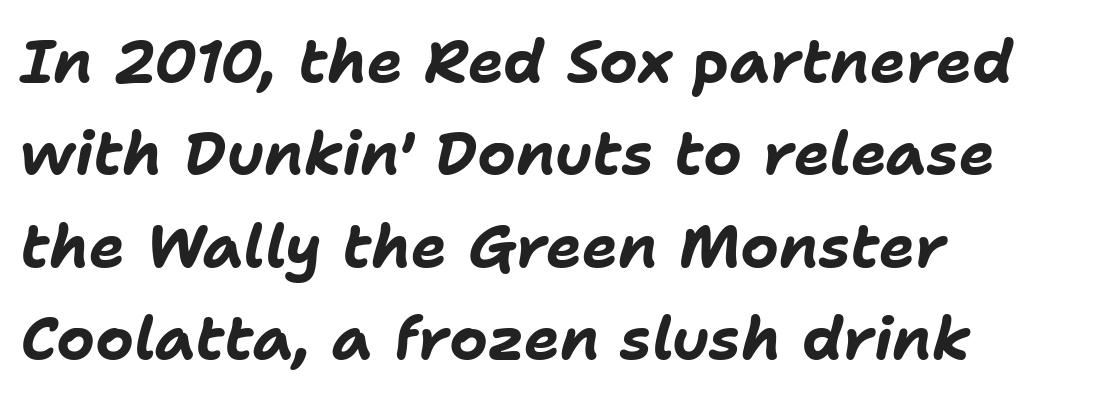
{"italic": "yes", "lean": "right", "slant_degrees": 11, "bold": "yes", "weight": "bold", "width": "normal", "stroke_contrast": "low", "x_height": "medium", "monospaced": "no", "underline": "no", "align": "left", "line_spacing": "normal", "line_spacing_ratio": 1.54, "letter_spacing": "normal", "letter_spacing_em": 0.0, "glyph_px": 60}
